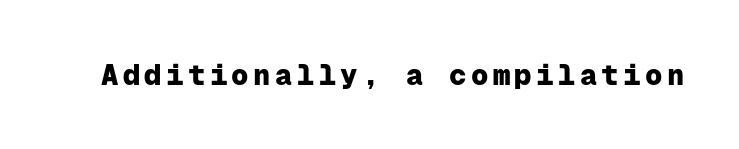
The image shows 29 px heavy sans-serif type, upright, monospaced; set not underlined; low stroke contrast and a medium x-height.
